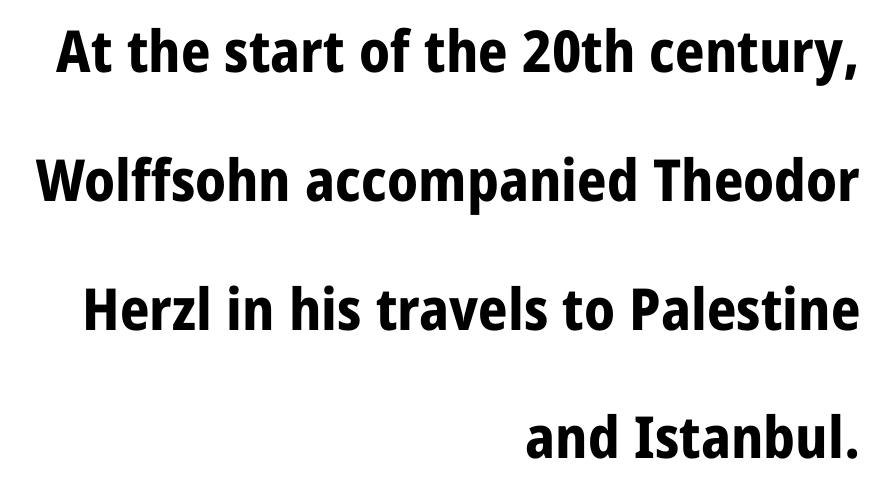
{"serif": "no", "italic": "no", "bold": "yes", "weight": "bold", "width": "normal", "stroke_contrast": "low", "x_height": "medium", "monospaced": "no", "underline": "no", "align": "right", "line_spacing": "loose", "line_spacing_ratio": 2.22, "letter_spacing": "normal", "letter_spacing_em": 0.0, "glyph_px": 58}
